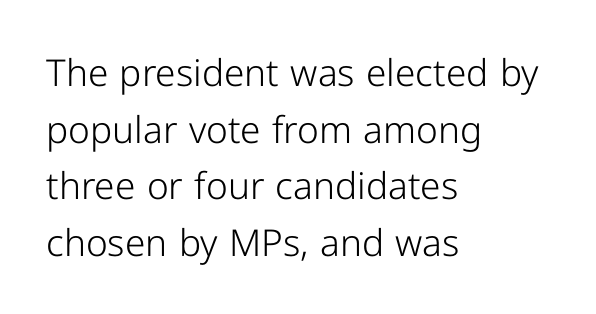
Q: Is the text bold? A: No.
Q: Is the text italic (slanted)? A: No, it is upright.
Q: Is the typeface a serif or a sans-serif typeface? A: Sans-serif.
Q: Is the text underlined? A: No.
Q: How is the paragraph aligned? A: Left-aligned.
Q: Is the spacing between letters normal or unusually wide? A: Normal.
Q: Is the spacing between lines tight, normal or loose? A: Normal.
Q: Width (condensed, normal, or wide)? A: Normal.
Q: Stroke contrast? A: Low.
Q: x-height? A: Medium.
Q: Monospaced? A: No.
